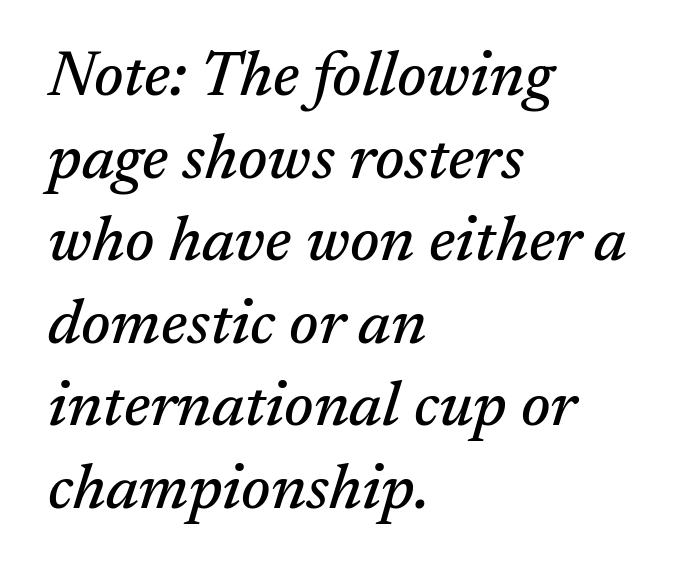
The image shows 63 px serif type, italic (leaning right); set left-aligned, normal line spacing (1.31x), normal letter spacing, not underlined; medium stroke contrast and a medium x-height.
